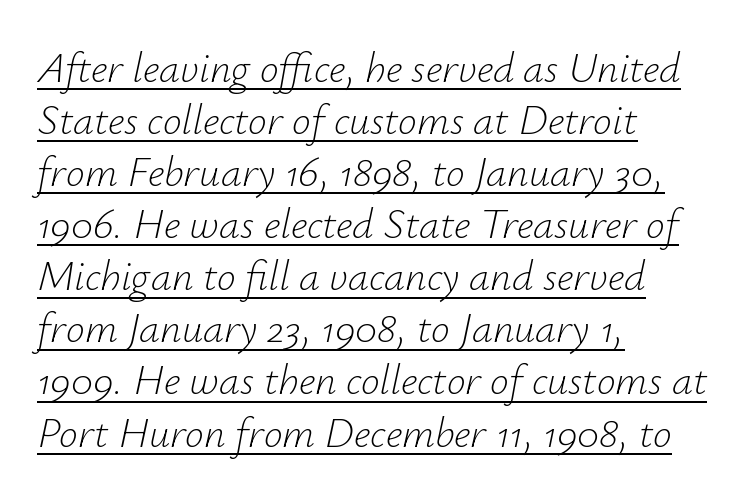
Think of a printed novel: that variable character pitch is what you see here. Summary of weight: not heavy and not bold. You can tell it's italic because the verticals aren't actually vertical. This sample is left-justified, so line endings fall wherever the words run out. This is underlined copy, the kind a proofreader might mark for attention. The type is set solid horizontally, with unmodified tracking.
